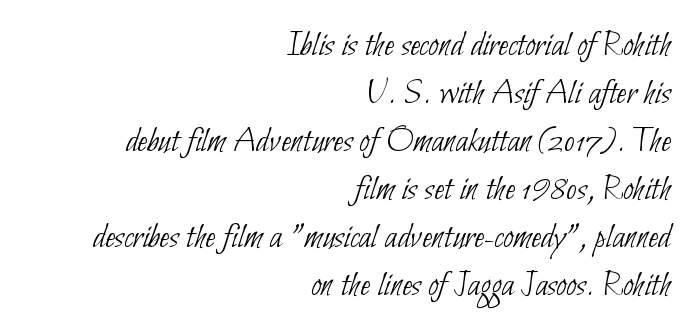
The image shows 37 px thin, condensed sans-serif type; set right-aligned, normal line spacing (1.3x), normal letter spacing, not underlined; low stroke contrast and a small x-height.
